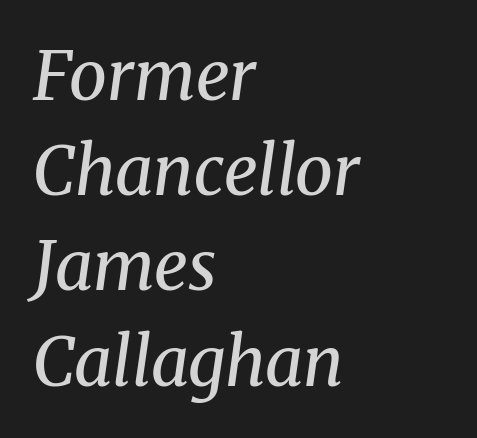
Q: Is the text bold? A: No.
Q: Is the text italic (slanted)? A: Yes, it leans right by about 8 degrees.
Q: Is the typeface a serif or a sans-serif typeface? A: Serif.
Q: Is the text underlined? A: No.
Q: How is the paragraph aligned? A: Left-aligned.
Q: Is the spacing between letters normal or unusually wide? A: Normal.
Q: Is the spacing between lines tight, normal or loose? A: Normal.
Q: Width (condensed, normal, or wide)? A: Normal.
Q: Stroke contrast? A: Medium.
Q: x-height? A: Medium.
Q: Monospaced? A: No.
